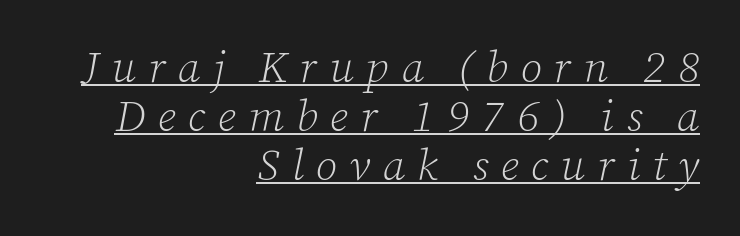
Q: Is the text bold? A: No.
Q: Is the text italic (slanted)? A: Yes, it leans right by about 12 degrees.
Q: Is the typeface a serif or a sans-serif typeface? A: Serif.
Q: Is the text underlined? A: Yes.
Q: How is the paragraph aligned? A: Right-aligned.
Q: Is the spacing between letters normal or unusually wide? A: Unusually wide.
Q: Is the spacing between lines tight, normal or loose? A: Tight.
Q: Width (condensed, normal, or wide)? A: Normal.
Q: Stroke contrast? A: Low.
Q: x-height? A: Medium.
Q: Monospaced? A: No.
